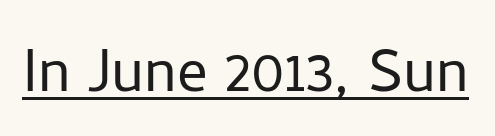
{"serif": "no", "italic": "no", "bold": "no", "weight": "light", "width": "normal", "stroke_contrast": "low", "x_height": "medium", "monospaced": "no", "underline": "yes", "letter_spacing": "normal", "letter_spacing_em": 0.0, "glyph_px": 76}
